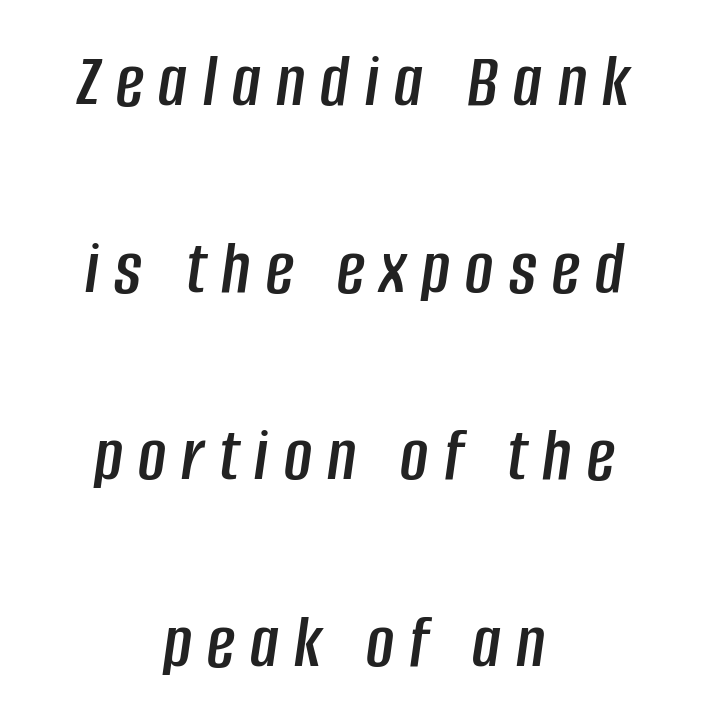
Q: Is the text italic (slanted)? A: Yes, it leans right by about 8 degrees.
Q: Is the text underlined? A: No.
Q: How is the paragraph aligned? A: Centered.
Q: Is the spacing between letters normal or unusually wide? A: Unusually wide.
Q: Is the spacing between lines tight, normal or loose? A: Loose.
Q: Width (condensed, normal, or wide)? A: Condensed.
Q: Stroke contrast? A: Low.
Q: x-height? A: Large.
Q: Monospaced? A: No.
